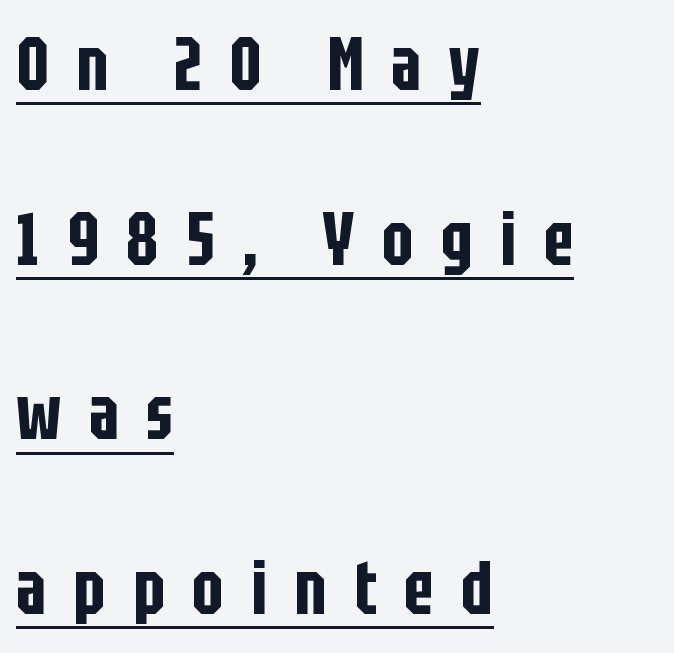
{"serif": "no", "italic": "no", "width": "condensed", "stroke_contrast": "low", "x_height": "large", "monospaced": "no", "underline": "yes", "align": "left", "line_spacing": "loose", "line_spacing_ratio": 2.36, "letter_spacing": "wide", "letter_spacing_em": 0.37, "glyph_px": 74}
